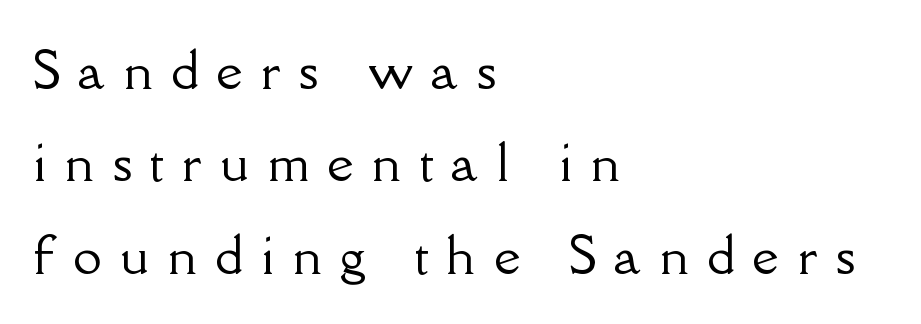
Q: Is the text italic (slanted)? A: No, it is upright.
Q: Is the typeface a serif or a sans-serif typeface? A: Serif.
Q: Is the text underlined? A: No.
Q: How is the paragraph aligned? A: Left-aligned.
Q: Is the spacing between letters normal or unusually wide? A: Unusually wide.
Q: Width (condensed, normal, or wide)? A: Normal.
Q: Stroke contrast? A: Low.
Q: x-height? A: Small.
Q: Monospaced? A: No.
